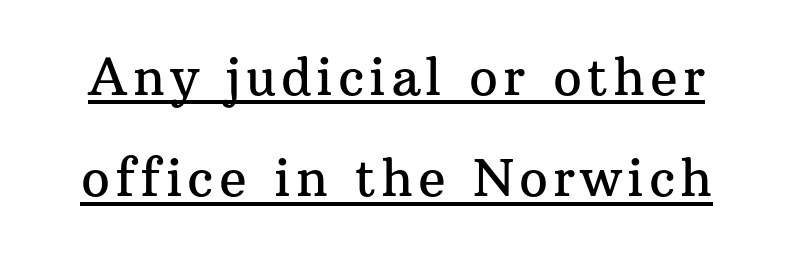
Q: Is the text italic (slanted)? A: No, it is upright.
Q: Is the typeface a serif or a sans-serif typeface? A: Serif.
Q: Is the text underlined? A: Yes.
Q: Is the spacing between lines tight, normal or loose? A: Loose.
Q: Width (condensed, normal, or wide)? A: Normal.
Q: Stroke contrast? A: Medium.
Q: x-height? A: Medium.
Q: Monospaced? A: No.
